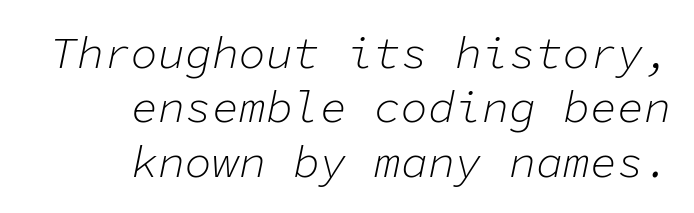
{"italic": "yes", "lean": "right", "slant_degrees": 11, "bold": "no", "weight": "light", "width": "normal", "stroke_contrast": "low", "x_height": "medium", "monospaced": "yes", "underline": "no", "align": "right", "line_spacing_ratio": 1.21, "letter_spacing": "normal", "letter_spacing_em": 0.0, "glyph_px": 45}
